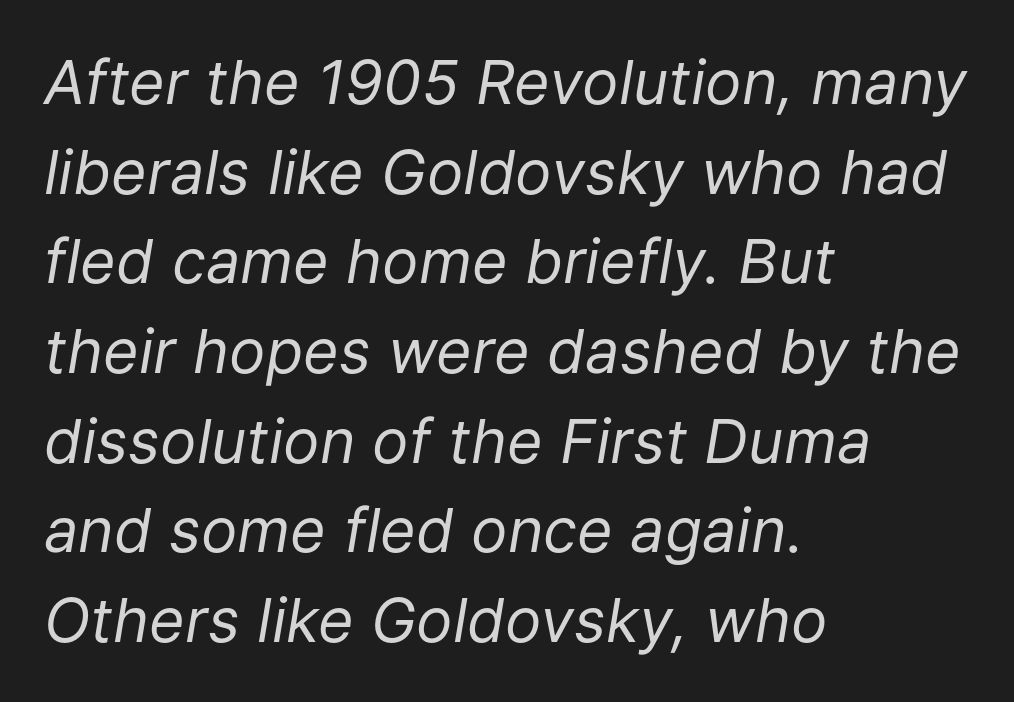
The image shows 61 px regular-weight type, italic (leaning right); set left-aligned, normal line spacing (1.47x), normal letter spacing, not underlined; low stroke contrast and a medium x-height.
